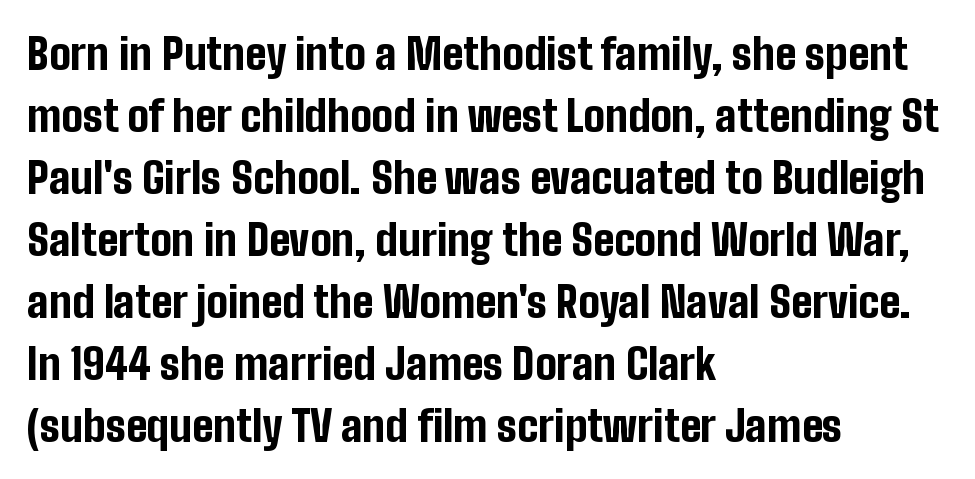
{"serif": "no", "italic": "no", "bold": "yes", "weight": "bold", "width": "condensed", "stroke_contrast": "low", "x_height": "medium", "monospaced": "no", "underline": "no", "align": "left", "line_spacing": "normal", "line_spacing_ratio": 1.44, "letter_spacing": "normal", "letter_spacing_em": 0.0, "glyph_px": 43}
